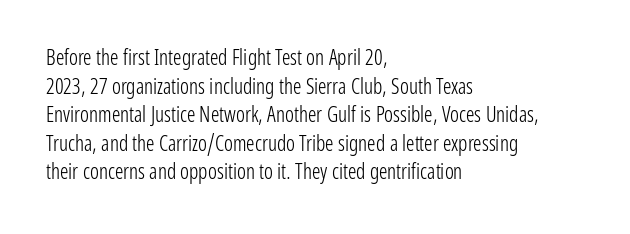
Line beginnings align vertically; line endings do not. Whoever set this chose a conventional vertical rhythm. Stroke mass is kept to a normal reading level or below. Nobody touched the tracking dial on this one.
